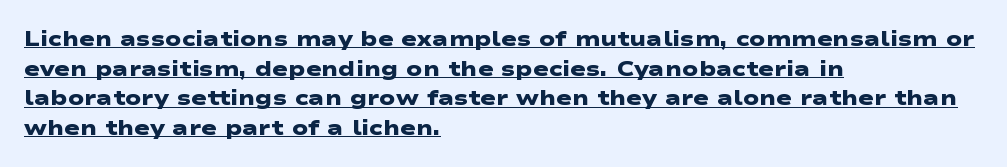
Emphasis by weight is at full strength: bold. Is there an underline? Yes — a line sits under the letters. The rag falls on the right side of this text block. This rendering leaves character spacing at its baseline value. Evenly set lines give the paragraph a standard silhouette.
